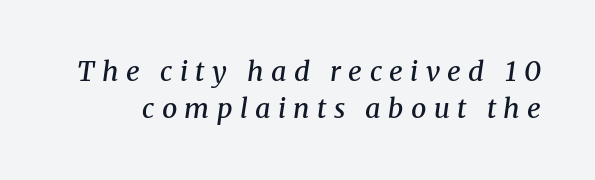
Q: Is the text bold? A: Semi-bold.
Q: Is the text italic (slanted)? A: Yes, it leans right by about 8 degrees.
Q: Is the text underlined? A: No.
Q: Is the spacing between letters normal or unusually wide? A: Unusually wide.
Q: Is the spacing between lines tight, normal or loose? A: Normal.
